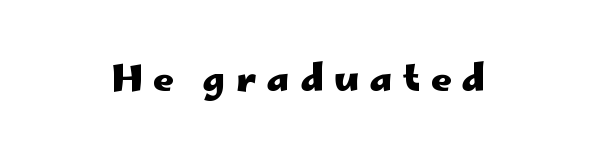
Q: Is the text bold? A: Yes.
Q: Is the text italic (slanted)? A: No, it is upright.
Q: Is the typeface a serif or a sans-serif typeface? A: Sans-serif.
Q: Is the text underlined? A: No.
Q: Is the spacing between letters normal or unusually wide? A: Unusually wide.
Q: Width (condensed, normal, or wide)? A: Wide.
Q: Stroke contrast? A: Low.
Q: x-height? A: Small.
Q: Monospaced? A: No.
